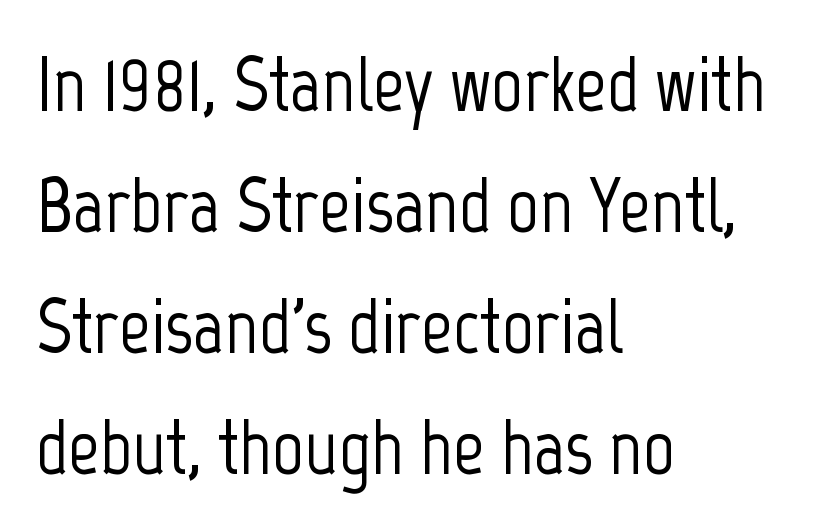
Q: Is the text italic (slanted)? A: No, it is upright.
Q: Is the typeface a serif or a sans-serif typeface? A: Sans-serif.
Q: Is the text underlined? A: No.
Q: How is the paragraph aligned? A: Left-aligned.
Q: Is the spacing between letters normal or unusually wide? A: Normal.
Q: Is the spacing between lines tight, normal or loose? A: Normal.
Q: Width (condensed, normal, or wide)? A: Condensed.
Q: Stroke contrast? A: Low.
Q: x-height? A: Medium.
Q: Monospaced? A: No.
